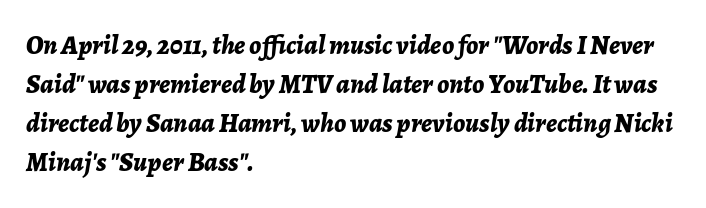
{"italic": "yes", "lean": "right", "slant_degrees": 7, "bold": "yes", "underline": "no", "align": "left", "line_spacing": "normal", "line_spacing_ratio": 1.45, "letter_spacing": "normal", "letter_spacing_em": 0.0, "glyph_px": 27}
